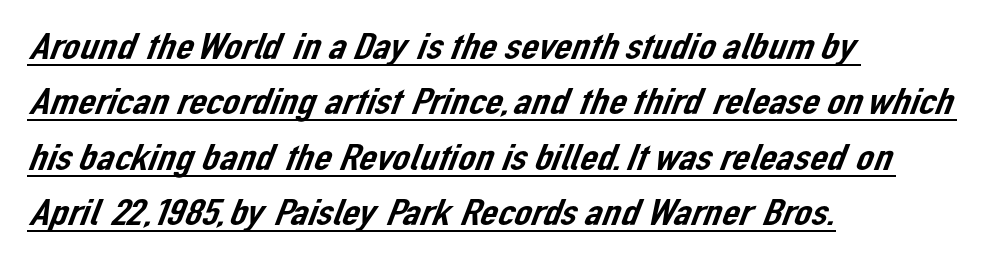
You could not count columns in this text — the font is proportionally spaced. Grotesque or geometric, the face here clearly has no serifs. Decoration check: the copy is underlined. How are the letters spaced? Ordinarily, with no added tracking.
